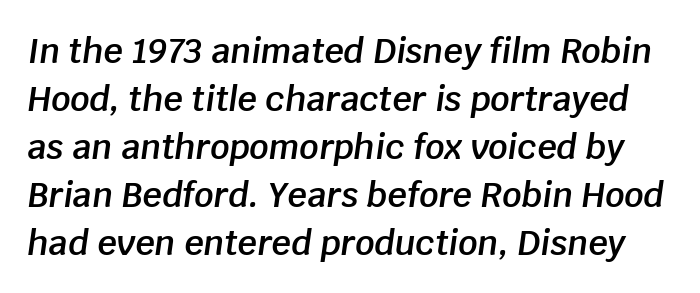
The image shows 34 px semibold type, italic (leaning right); set normal line spacing (1.41x), normal letter spacing, not underlined; low stroke contrast and a large x-height.
